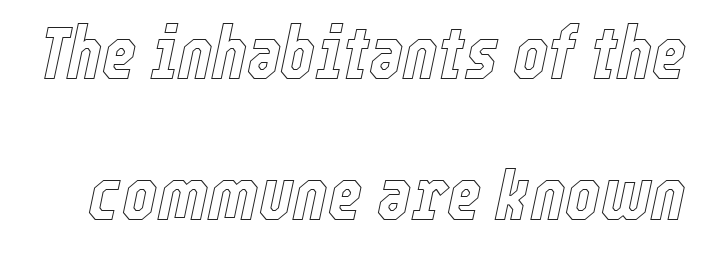
Q: Is the text italic (slanted)? A: Yes, it leans right by about 12 degrees.
Q: Is the text underlined? A: No.
Q: Is the spacing between letters normal or unusually wide? A: Normal.
Q: Is the spacing between lines tight, normal or loose? A: Loose.
Q: Width (condensed, normal, or wide)? A: Condensed.
Q: x-height? A: Medium.
Q: Monospaced? A: No.
